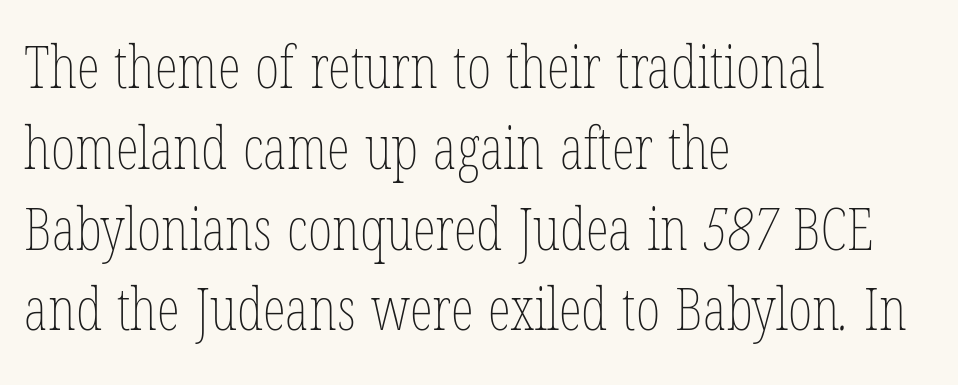
The image shows 59 px thin, condensed type; set left-aligned, normal line spacing (1.37x), normal letter spacing, not underlined; low stroke contrast and a medium x-height.
